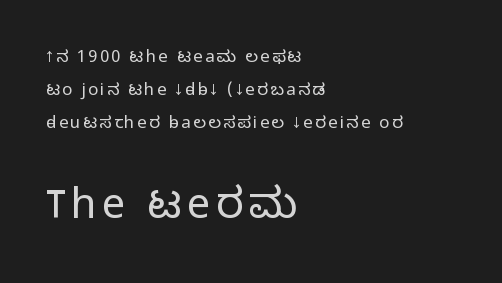
The image shows 42 px light sans-serif type, upright; set left-aligned, loose line spacing (1.95x), not underlined; the second (bottom) block is 2.47x larger; low stroke contrast and a medium x-height.
